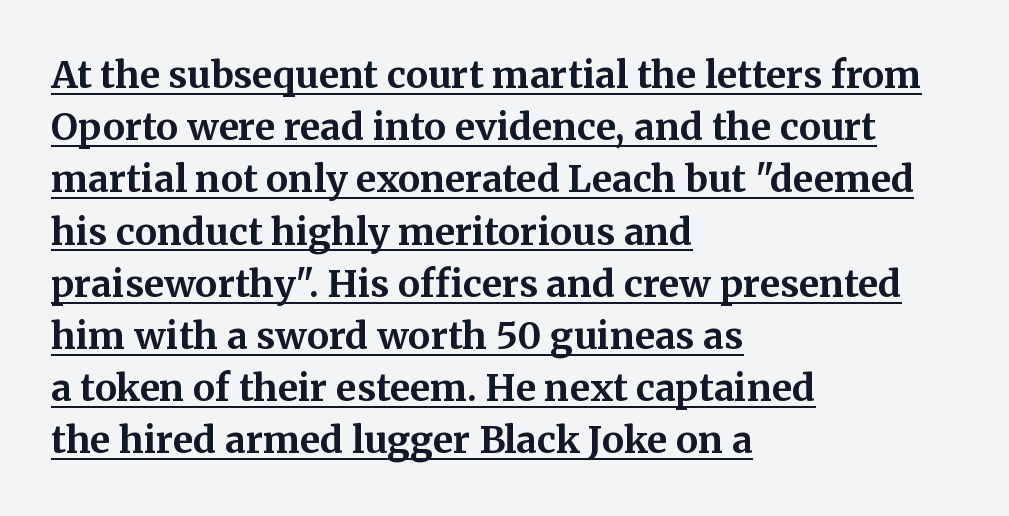
The compositor pushed each line to the left boundary. This sample has the flowing, uneven cadence of proportional lettering. Short note: letters normally spaced. Heavy, bold letterforms.
